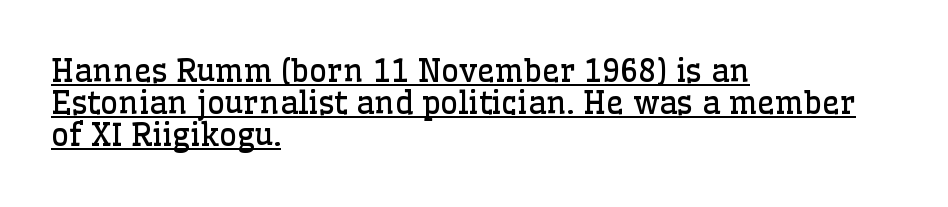
Q: Is the text bold? A: No.
Q: Is the text italic (slanted)? A: No, it is upright.
Q: Is the typeface a serif or a sans-serif typeface? A: Serif.
Q: Is the text underlined? A: Yes.
Q: How is the paragraph aligned? A: Left-aligned.
Q: Is the spacing between letters normal or unusually wide? A: Normal.
Q: Is the spacing between lines tight, normal or loose? A: Tight.
Q: Width (condensed, normal, or wide)? A: Normal.
Q: Stroke contrast? A: Low.
Q: x-height? A: Medium.
Q: Monospaced? A: No.
